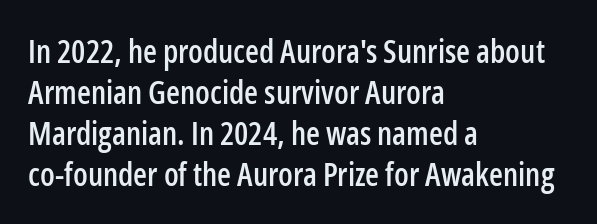
{"serif": "no", "italic": "no", "width": "condensed", "stroke_contrast": "low", "x_height": "medium", "monospaced": "no", "underline": "no", "align": "left", "line_spacing": "normal", "line_spacing_ratio": 1.28, "letter_spacing": "normal", "letter_spacing_em": 0.0, "glyph_px": 32}
